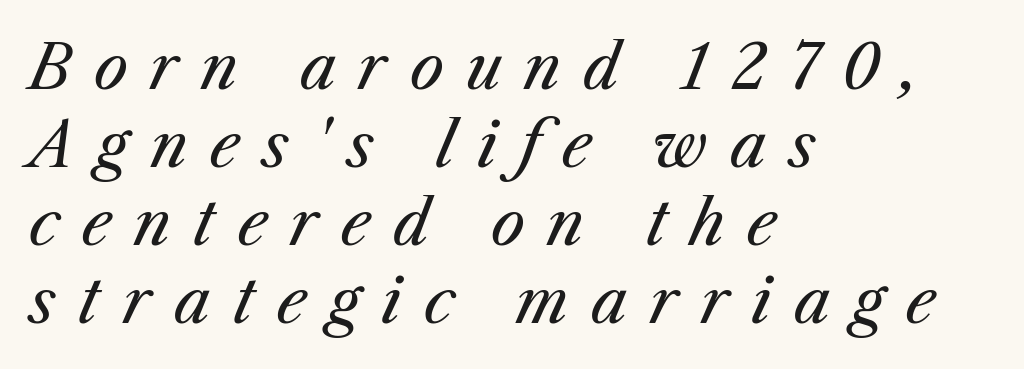
Check under the words: just untouched page. The setting favours the left margin, as ordinary paragraphs usually do. The face used here is proportionally spaced, like ordinary book or web type. The type is letterspaced generously, with wide tracking.
